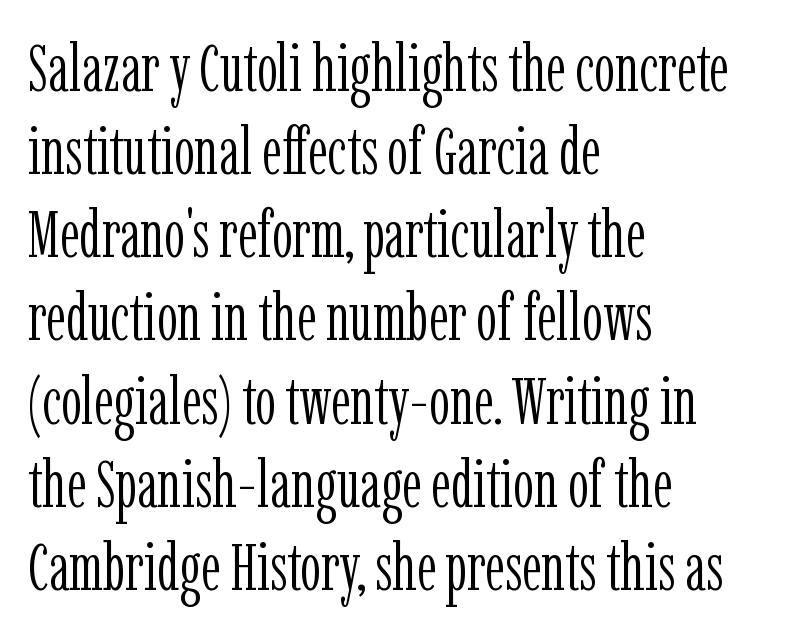
{"serif": "yes", "italic": "no", "bold": "no", "weight": "light", "width": "condensed", "stroke_contrast": "low", "x_height": "medium", "monospaced": "no", "underline": "no", "align": "left", "line_spacing": "normal", "line_spacing_ratio": 1.26, "letter_spacing": "normal", "letter_spacing_em": 0.0, "glyph_px": 66}
